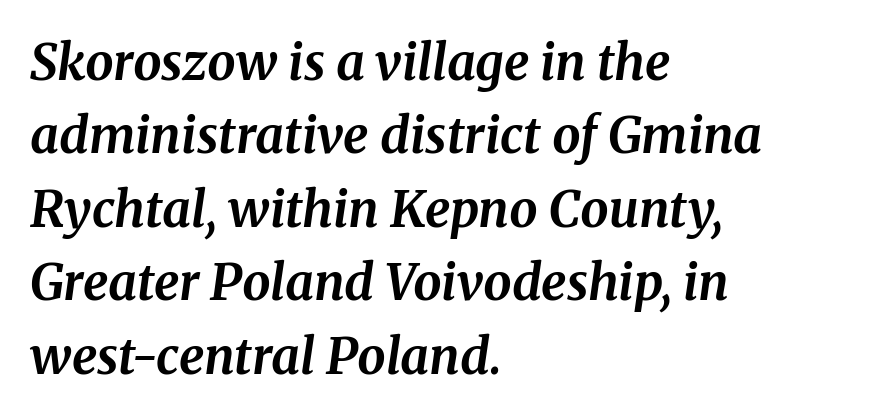
The image shows 50 px bold serif type, italic (leaning right); set left-aligned, normal line spacing (1.47x), normal letter spacing, not underlined; medium stroke contrast and a medium x-height.
